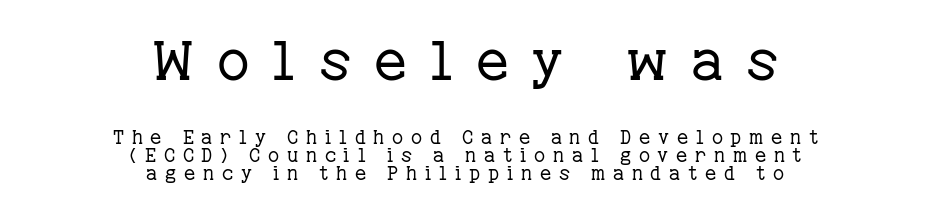
Q: Is the text bold? A: No.
Q: Is the text italic (slanted)? A: No, it is upright.
Q: Is the typeface a serif or a sans-serif typeface? A: Serif.
Q: Is the text underlined? A: No.
Q: How is the paragraph aligned? A: Centered.
Q: Is the spacing between letters normal or unusually wide? A: Unusually wide.
Q: Is the spacing between lines tight, normal or loose? A: Tight.
Q: Which block of text is set in a larger size, the first (top) or the second (bottom)? A: The first (top) one.
Q: Width (condensed, normal, or wide)? A: Normal.
Q: Stroke contrast? A: Low.
Q: x-height? A: Medium.
Q: Monospaced? A: No.
